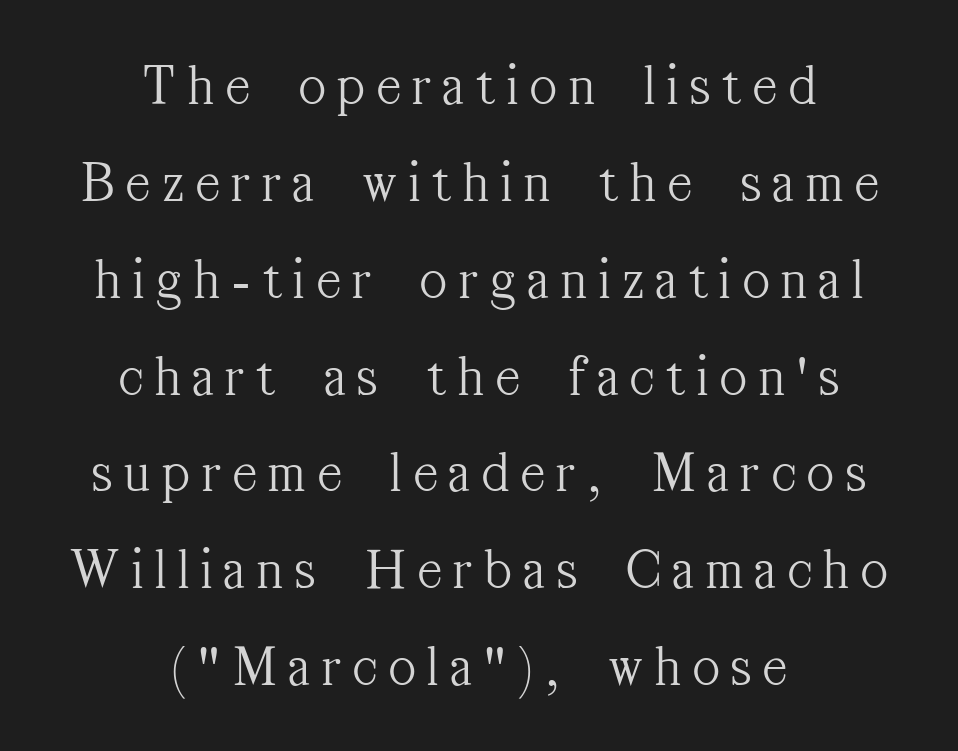
Q: Is the text bold? A: No.
Q: Is the text italic (slanted)? A: No, it is upright.
Q: Is the typeface a serif or a sans-serif typeface? A: Serif.
Q: Is the text underlined? A: No.
Q: How is the paragraph aligned? A: Centered.
Q: Is the spacing between letters normal or unusually wide? A: Unusually wide.
Q: Is the spacing between lines tight, normal or loose? A: Normal.
Q: Width (condensed, normal, or wide)? A: Condensed.
Q: Stroke contrast? A: Medium.
Q: x-height? A: Medium.
Q: Monospaced? A: No.
